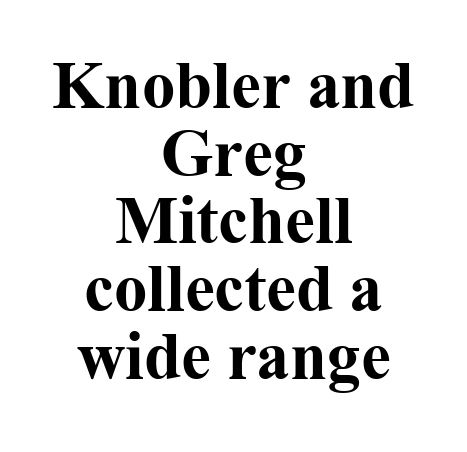
The image shows 67 px bold serif type, upright; set centered, tight line spacing (1.01x), normal letter spacing, not underlined; medium stroke contrast and a medium x-height.
